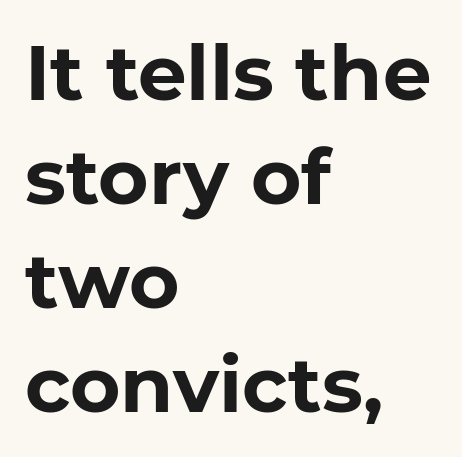
The image shows 77 px bold sans-serif type; set left-aligned, normal line spacing (1.35x), normal letter spacing, not underlined; low stroke contrast and a medium x-height.
